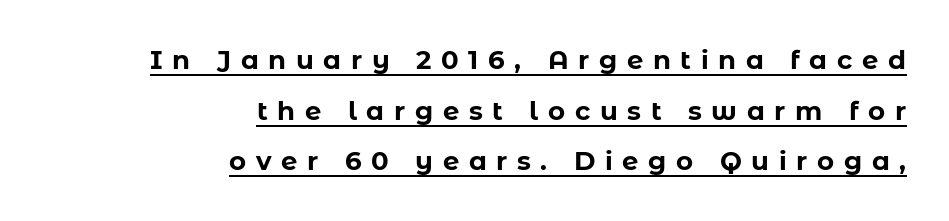
{"italic": "no", "bold": "yes", "underline": "yes", "align": "right", "line_spacing": "loose", "line_spacing_ratio": 1.95, "letter_spacing": "wide", "letter_spacing_em": 0.37, "glyph_px": 26}
